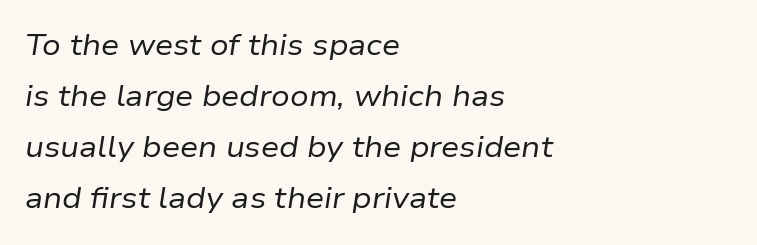
The letters advance in unequal steps, a hallmark of proportional type. Is the stroke heavy? The answer is a plain regular-or-lighter. Line beginnings align vertically; line endings do not. Observe the lean: these are italic letterforms. You could call the tracking neutral — neither tight nor loose. Bare-footed words on every line.
